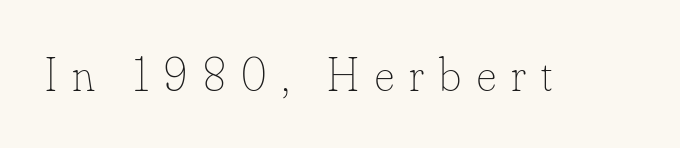
Q: Is the text bold? A: No.
Q: Is the text italic (slanted)? A: No, it is upright.
Q: Is the text underlined? A: No.
Q: Is the spacing between letters normal or unusually wide? A: Unusually wide.
Q: Width (condensed, normal, or wide)? A: Normal.
Q: Stroke contrast? A: Low.
Q: x-height? A: Small.
Q: Monospaced? A: No.
